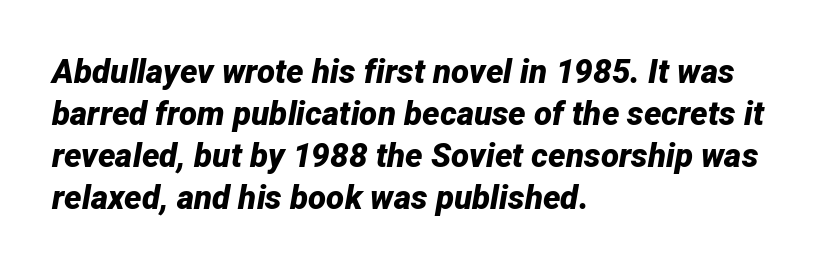
The image shows 33 px bold type, italic (leaning right); set left-aligned, normal line spacing (1.27x), normal letter spacing, not underlined; low stroke contrast and a medium x-height.
